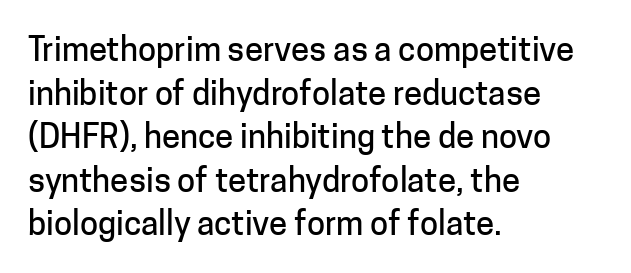
{"serif": "no", "italic": "no", "width": "normal", "stroke_contrast": "low", "x_height": "medium", "monospaced": "no", "underline": "no", "align": "left", "line_spacing": "normal", "line_spacing_ratio": 1.32, "letter_spacing": "normal", "letter_spacing_em": 0.0, "glyph_px": 33}
